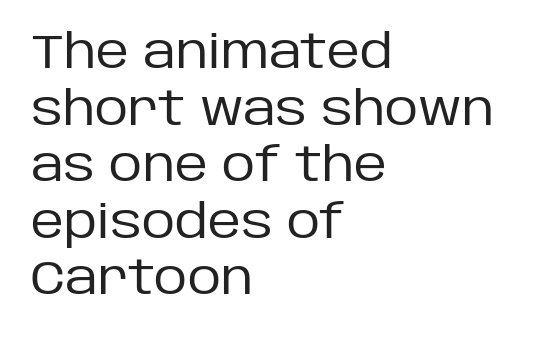
The letters carry no serifs — their stems end cleanly without finishing strokes. The lines in this sample share a left origin and differ only in where they stop. Looks like regular typesetting: each glyph gets only the width it needs. A typesetter would mark this as roman, not italic. Underline: absent. This reads as an unemphasized weight, regular at the heaviest.
